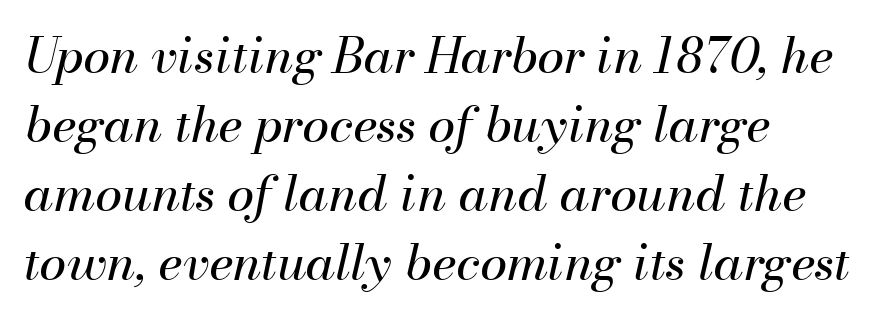
{"italic": "yes", "lean": "right", "slant_degrees": 13, "bold": "no", "weight": "regular", "width": "normal", "stroke_contrast": "medium", "x_height": "small", "monospaced": "no", "underline": "no", "align": "left", "line_spacing": "normal", "line_spacing_ratio": 1.41, "letter_spacing": "normal", "letter_spacing_em": 0.0, "glyph_px": 49}
